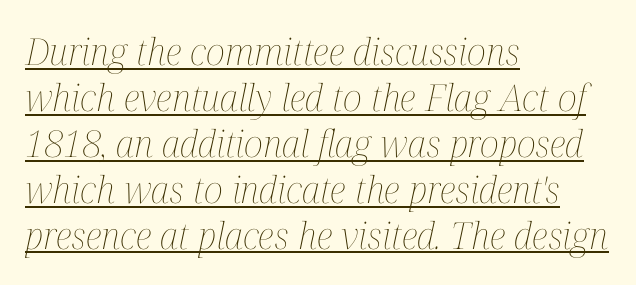
The face looks like a standard text weight, possibly lighter. Emphasis-style slanted type is in use. The face used here appears with an underline applied. You could not count columns in this text — the font is proportionally spaced. Tracking here is standard; glyphs follow each other at the usual distance.
